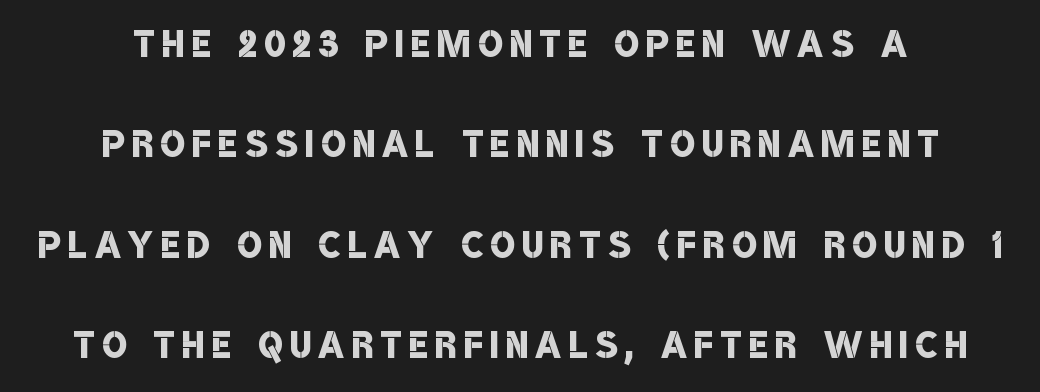
{"serif": "no", "bold": "semi", "weight": "semibold", "width": "condensed", "stroke_contrast": "low", "x_height": "large", "monospaced": "no", "underline": "no", "align": "center", "line_spacing": "loose", "line_spacing_ratio": 1.97, "glyph_px": 51}
